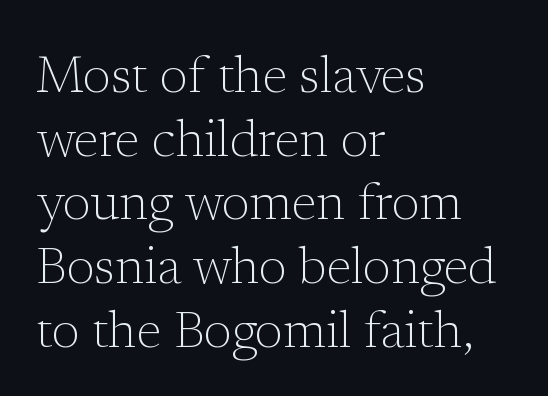
The image shows 51 px light serif type, upright; set left-aligned, normal line spacing (1.25x), normal letter spacing, not underlined; low stroke contrast and a medium x-height.
